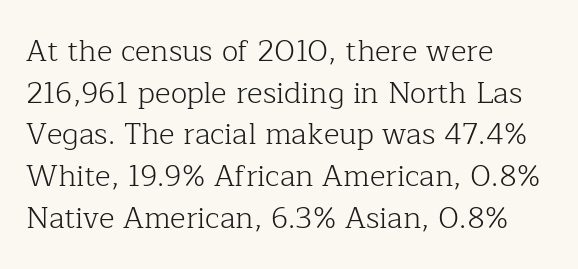
Any mark beneath the type? The region is blank. Nobody touched the tracking dial on this one. Regular leading. Here the designer chose a conventional face with non-uniform glyph widths.
